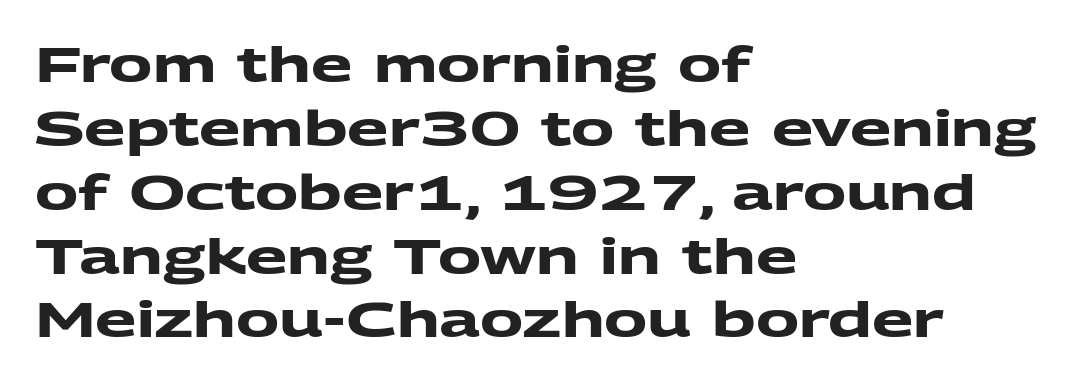
Glyph-to-glyph distance matches everyday printed text. Honestly, there is no underline to notice here at all. This is sans-serif lettering, the kind often seen on screens and signage. The face used here is proportionally spaced, like ordinary book or web type.
